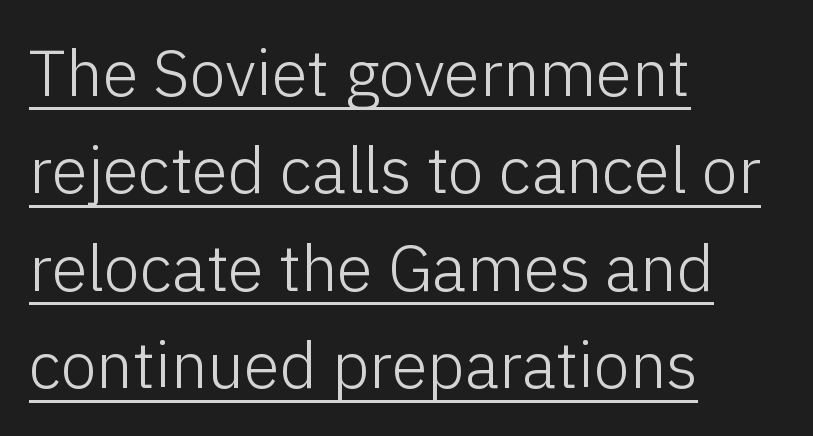
The face looks like a standard text weight, possibly lighter. Each line starts at the same left margin while the right side varies. The rows are spaced the way most documents space them. Do the letters lean? They stand straight. Proportional: the letters do not fall into vertical columns. Glyph-to-glyph distance matches everyday printed text.
